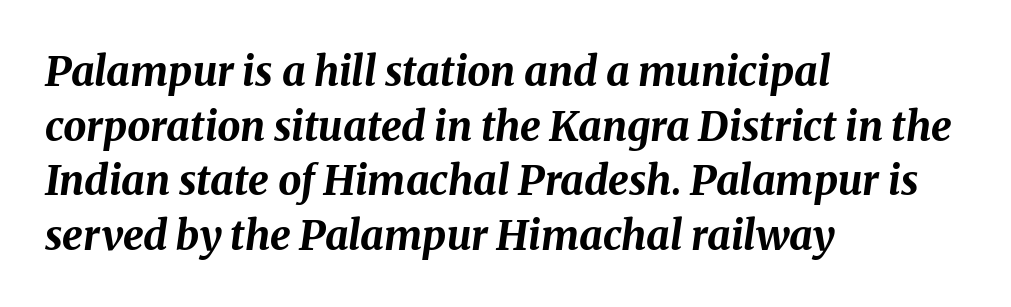
{"italic": "yes", "lean": "right", "slant_degrees": 8, "bold": "yes", "weight": "bold", "width": "normal", "stroke_contrast": "medium", "x_height": "medium", "monospaced": "no", "underline": "no", "align": "left", "line_spacing": "normal", "line_spacing_ratio": 1.33, "letter_spacing": "normal", "letter_spacing_em": 0.0, "glyph_px": 41}
